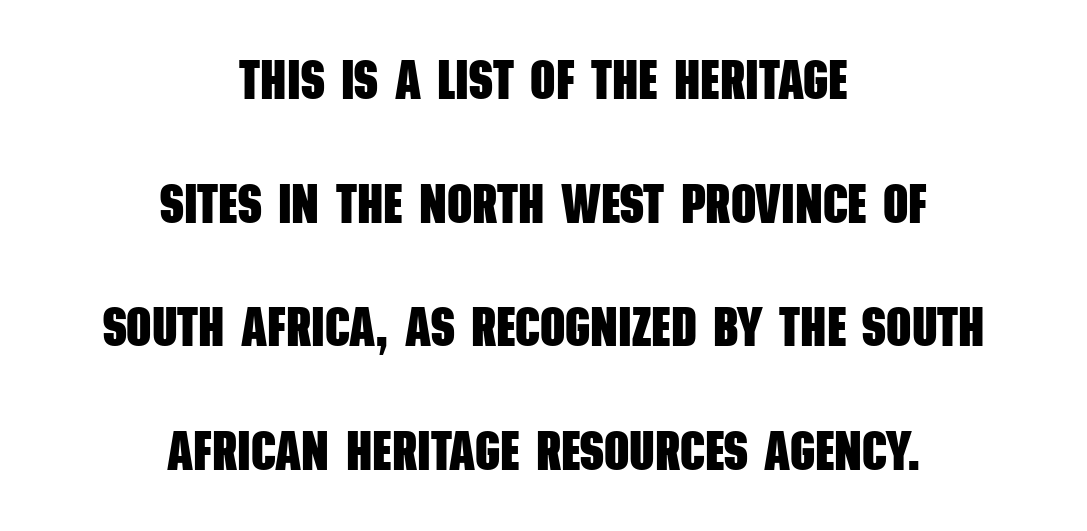
Q: Is the text bold? A: Yes.
Q: Is the typeface a serif or a sans-serif typeface? A: Sans-serif.
Q: Is the text underlined? A: No.
Q: How is the paragraph aligned? A: Centered.
Q: Is the spacing between letters normal or unusually wide? A: Normal.
Q: Is the spacing between lines tight, normal or loose? A: Loose.
Q: Width (condensed, normal, or wide)? A: Condensed.
Q: Stroke contrast? A: Low.
Q: x-height? A: Large.
Q: Monospaced? A: No.
